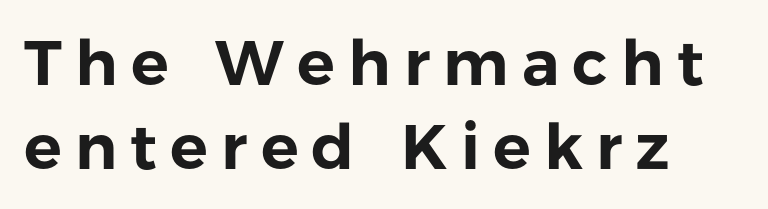
The image shows 63 px sans-serif type, upright; set left-aligned, normal line spacing (1.33x), unusually wide letter spacing (+0.21 em), not underlined; low stroke contrast and a medium x-height.
